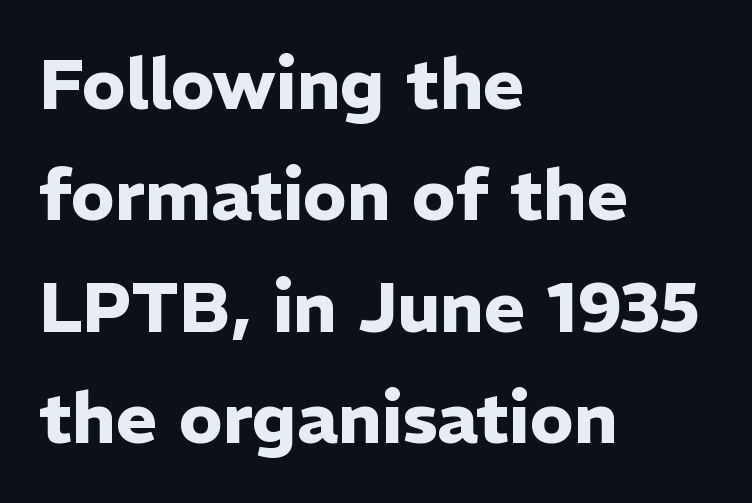
Quick note: underline off. The leading is moderate, giving the passage an even texture. You could not count columns in this text — the font is proportionally spaced. A student would call this left alignment; a typographer would say flush left, rag right.
